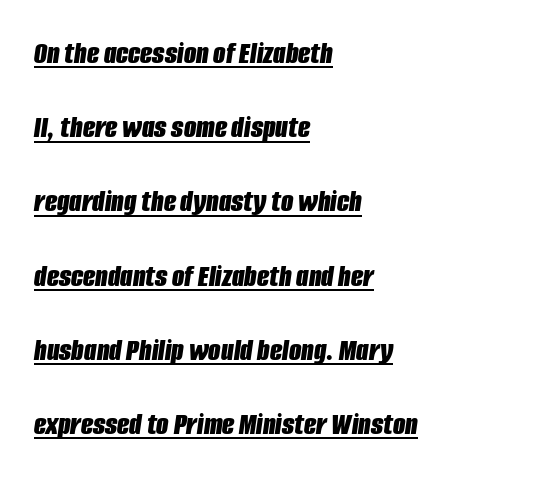
The letterforms sit shoulder to shoulder at normal distance. The ragged edge is on the right, which tells us the setting is flush left. The rendering uses the underline text-decoration. In terms of weight, the rendering is a true, heavy bold.
